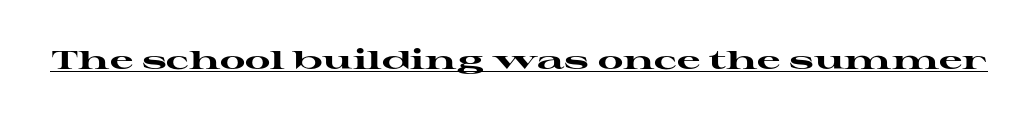
The image shows 26 px bold type, upright; set normal letter spacing, underlined.
